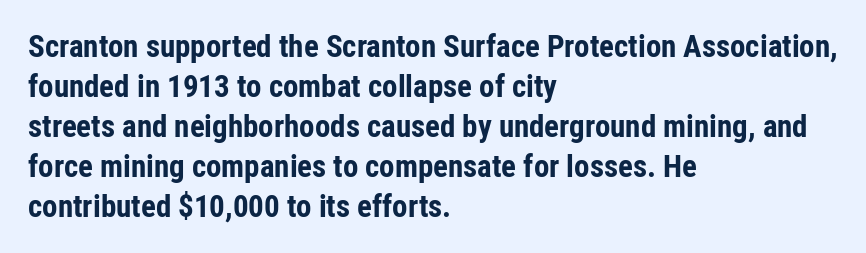
Tall strokes in this sample are plumb rather than angled. Layout note: lines flush left. Spacing verdict: proportional, widths tailored to each character. Summary of vertical rhythm: regular, with standard interline spacing. Strokes here are thick enough to call this a true bold. Nothing sits at the stroke ends, so this counts as sans-serif.
